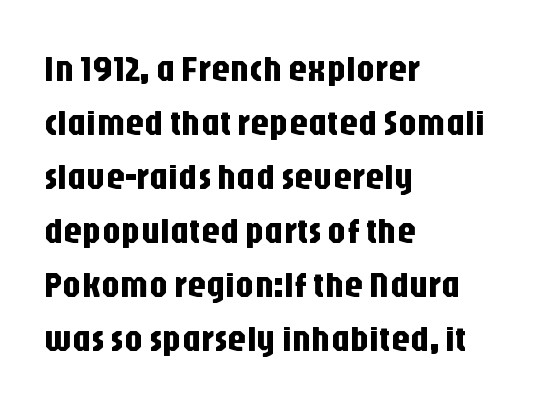
The image shows 37 px condensed sans-serif type, upright; set left-aligned, normal line spacing (1.46x), normal letter spacing, not underlined; low stroke contrast and a large x-height.
